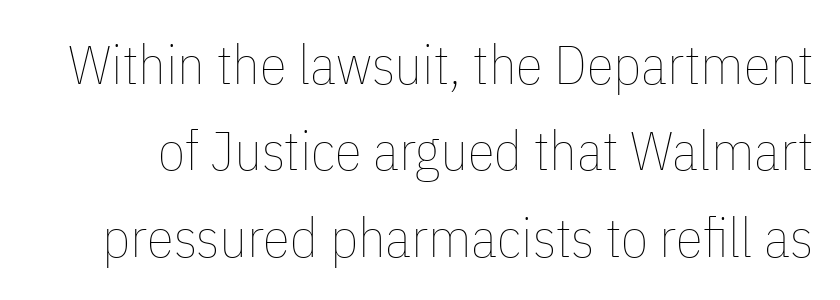
Q: Is the text bold? A: No.
Q: Is the text italic (slanted)? A: No, it is upright.
Q: Is the text underlined? A: No.
Q: Is the spacing between letters normal or unusually wide? A: Normal.
Q: Is the spacing between lines tight, normal or loose? A: Normal.
Q: Width (condensed, normal, or wide)? A: Condensed.
Q: Stroke contrast? A: Low.
Q: x-height? A: Medium.
Q: Monospaced? A: No.
